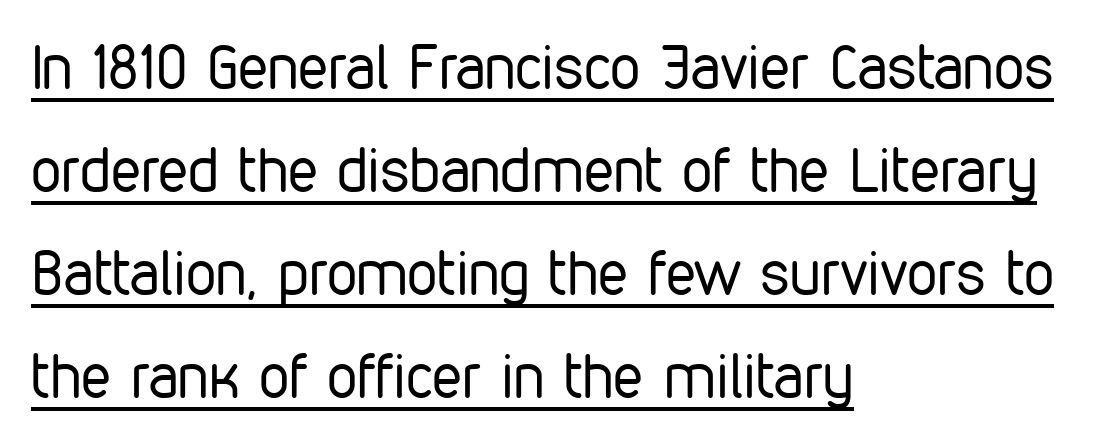
Q: Is the text bold? A: No.
Q: Is the text italic (slanted)? A: No, it is upright.
Q: Is the typeface a serif or a sans-serif typeface? A: Sans-serif.
Q: Is the text underlined? A: Yes.
Q: How is the paragraph aligned? A: Left-aligned.
Q: Is the spacing between letters normal or unusually wide? A: Normal.
Q: Is the spacing between lines tight, normal or loose? A: Normal.
Q: Width (condensed, normal, or wide)? A: Condensed.
Q: Stroke contrast? A: Low.
Q: x-height? A: Medium.
Q: Monospaced? A: No.
